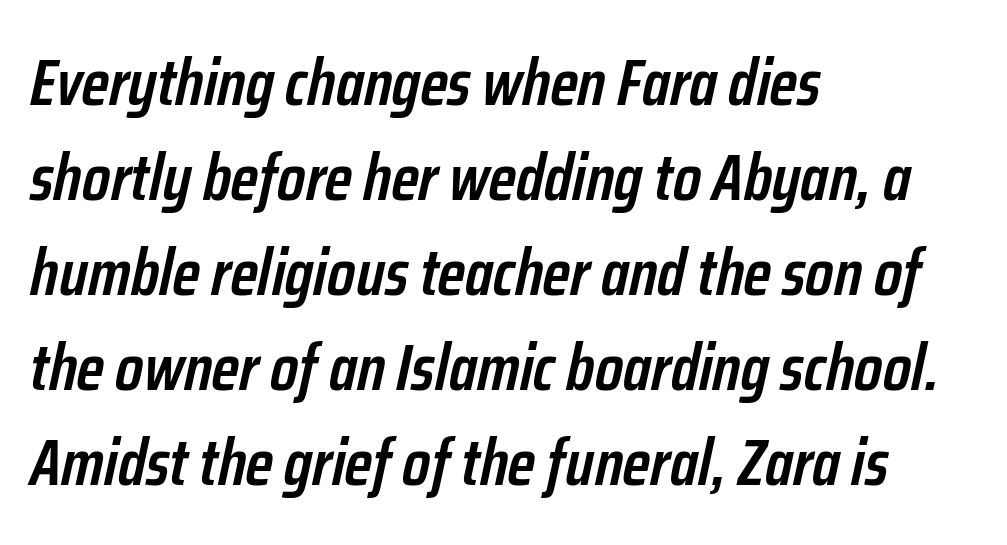
Notice how the stems are inclined rather than vertical — that's the hallmark of italics. Underlining? Definitely not there. These lines are rendered in a variable-pitch font. This is the in-between weight designers call semibold or demi.
